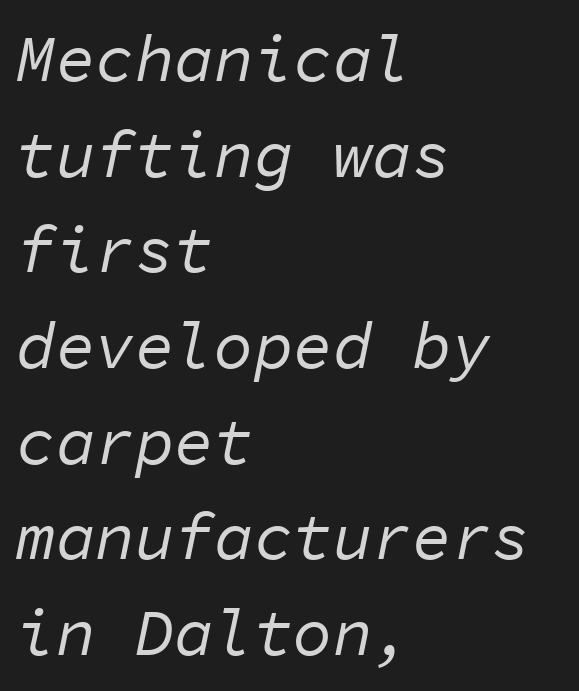
Q: Is the text bold? A: No.
Q: Is the text italic (slanted)? A: Yes, it leans right by about 11 degrees.
Q: Is the text underlined? A: No.
Q: How is the paragraph aligned? A: Left-aligned.
Q: Is the spacing between letters normal or unusually wide? A: Normal.
Q: Is the spacing between lines tight, normal or loose? A: Normal.
Q: Width (condensed, normal, or wide)? A: Normal.
Q: Stroke contrast? A: Low.
Q: x-height? A: Medium.
Q: Monospaced? A: Yes.
